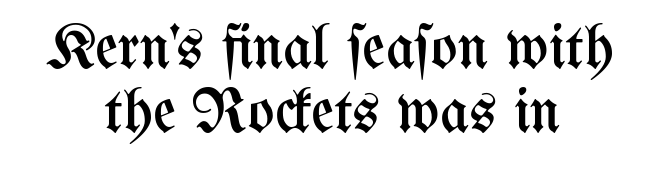
Does the copy run flush right? No — it is centered line by line. Compared with a typical body face, this is equally light or lighter still. The glyphs are unaccompanied by any horizontal stroke below them. This sample uses an upright cut, with every glyph sitting square on the baseline. Proportional: the letters do not fall into vertical columns.
